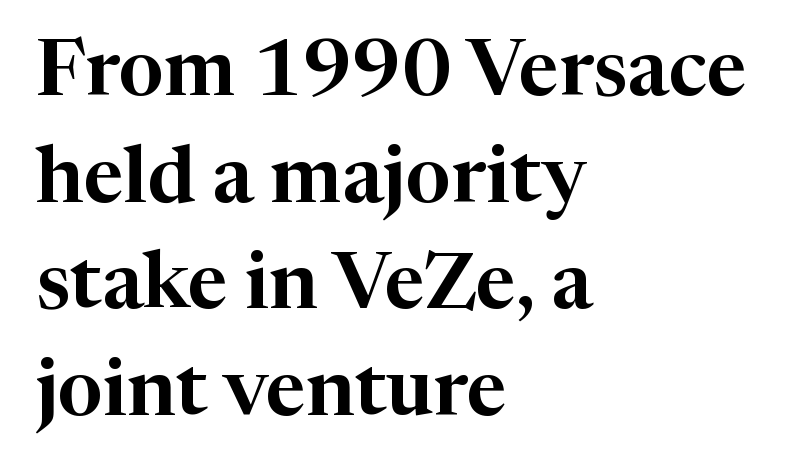
Leftover space on each line is placed entirely after the last word. Clear beneath every line of the passage. Does the type have serifs? Yes, each stem ends in a small foot. You could call the tracking neutral — neither tight nor loose.
